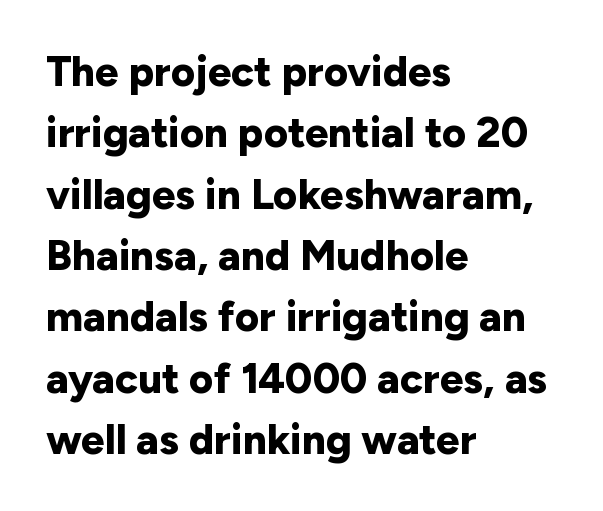
The image shows 42 px bold sans-serif type, upright; set left-aligned, normal line spacing (1.46x), normal letter spacing, not underlined; low stroke contrast and a medium x-height.
